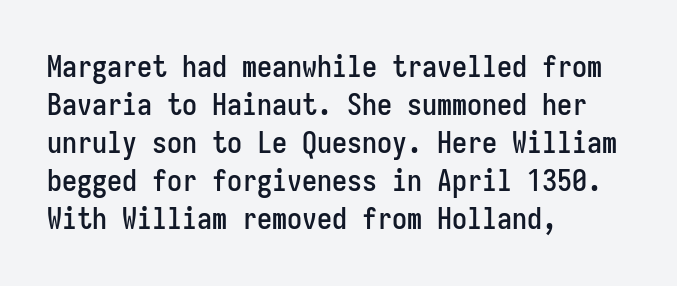
Unmarked baselines from the first word to the last. The line-height multiplier appears to be the usual default. This sample has the even, mechanical cadence of fixed-width lettering. Is the block centered? No — it sits flush against the left margin.
